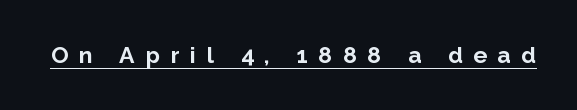
The image shows 23 px bold type, upright; set unusually wide letter spacing (+0.46 em), underlined.
